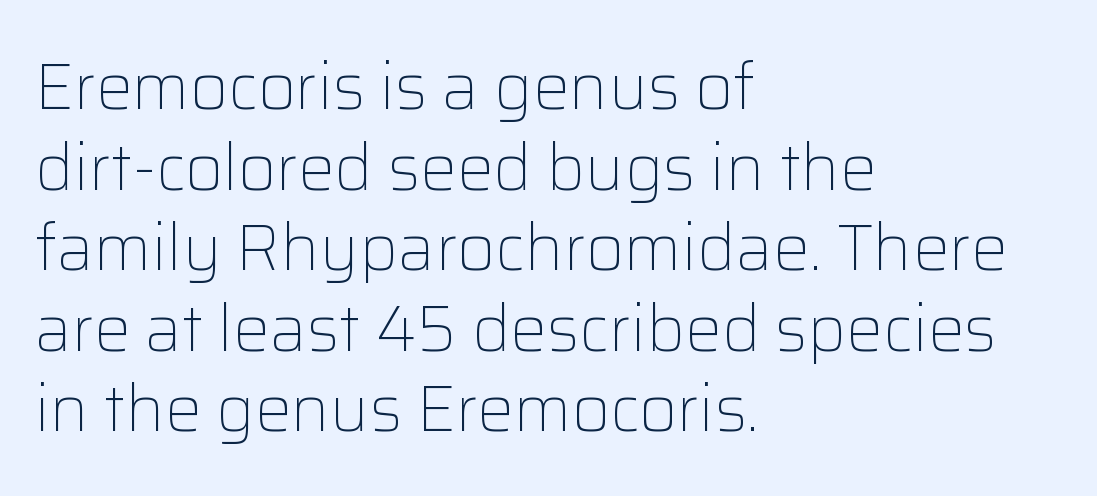
The image shows 65 px light sans-serif type, upright; set left-aligned, line spacing 1.24x, normal letter spacing, not underlined; low stroke contrast and a medium x-height.
